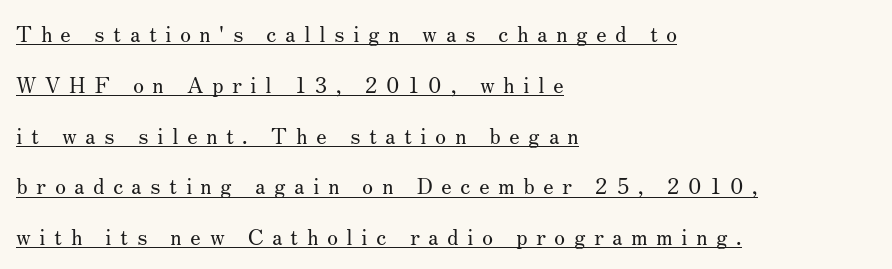
Quick note: not italic, upright. The characters are drawn with everyday or finer stroke widths. The typesetter has applied underlining to the passage shown. Whoever set this chose breathing room over compactness in the vertical rhythm. This rendering uses left alignment, leaving the right contour irregular.
